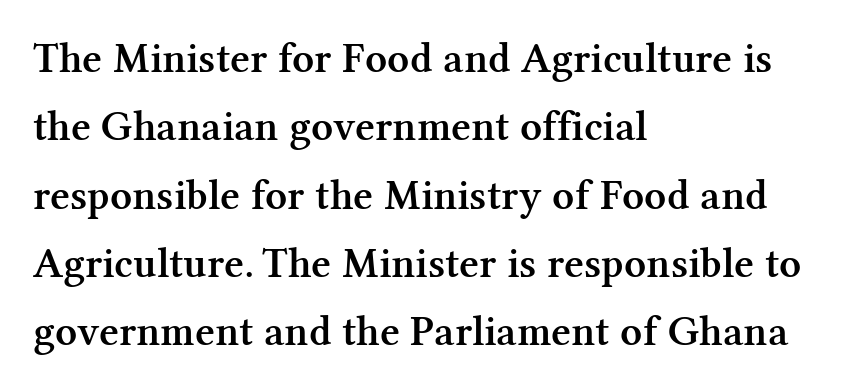
Q: Is the text bold? A: Semi-bold.
Q: Is the text italic (slanted)? A: No, it is upright.
Q: Is the typeface a serif or a sans-serif typeface? A: Serif.
Q: Is the text underlined? A: No.
Q: How is the paragraph aligned? A: Left-aligned.
Q: Is the spacing between letters normal or unusually wide? A: Normal.
Q: Is the spacing between lines tight, normal or loose? A: Normal.
Q: Width (condensed, normal, or wide)? A: Normal.
Q: Stroke contrast? A: Medium.
Q: x-height? A: Medium.
Q: Monospaced? A: No.
